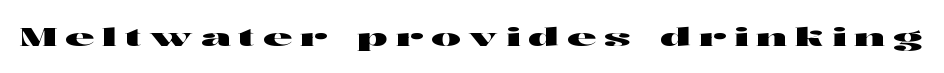
Descenders hang freely into open space. Glyph-to-glyph distance is far greater than everyday printed text. Posture: upright roman.
